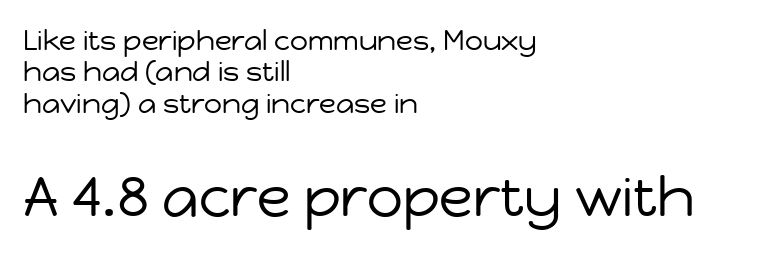
The lettering holds an erect, upright posture throughout. A typesetter would call this proportional, since set widths differ per character. Here the glyphs are tracked normally, forming tight word shapes. You get the small type first, then a jump to larger type.
